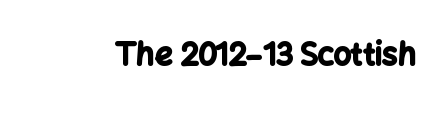
Q: Is the text bold? A: Yes.
Q: Is the text italic (slanted)? A: No, it is upright.
Q: Is the typeface a serif or a sans-serif typeface? A: Sans-serif.
Q: Is the text underlined? A: No.
Q: Is the spacing between letters normal or unusually wide? A: Normal.
Q: Width (condensed, normal, or wide)? A: Normal.
Q: Stroke contrast? A: Low.
Q: x-height? A: Medium.
Q: Monospaced? A: No.
